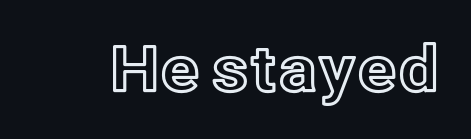
{"italic": "no", "width": "normal", "x_height": "medium", "monospaced": "no", "underline": "no", "letter_spacing": "normal", "letter_spacing_em": 0.0, "glyph_px": 63}
